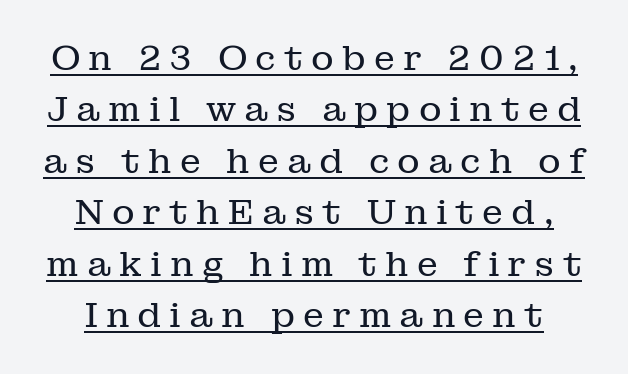
The image shows 35 px regular-weight serif type, upright; set normal line spacing (1.47x), unusually wide letter spacing (+0.23 em), underlined; low stroke contrast and a medium x-height.
